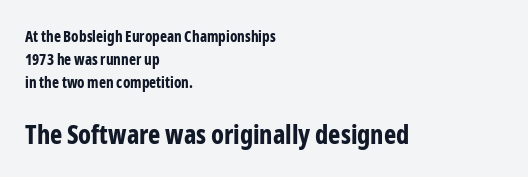
Q: Is the text bold? A: Yes.
Q: Is the text italic (slanted)? A: No, it is upright.
Q: Is the text underlined? A: No.
Q: How is the paragraph aligned? A: Left-aligned.
Q: Is the spacing between letters normal or unusually wide? A: Normal.
Q: Is the spacing between lines tight, normal or loose? A: Normal.
Q: Which block of text is set in a larger size, the first (top) or the second (bottom)? A: The second (bottom) one.
